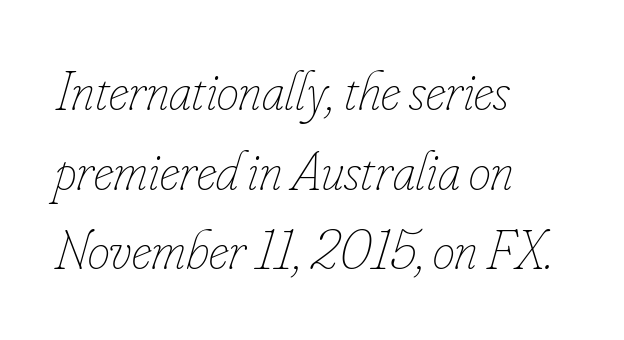
The image shows 56 px thin, condensed type, italic (leaning right); set left-aligned, normal line spacing (1.42x), normal letter spacing, not underlined; low stroke contrast and a small x-height.
